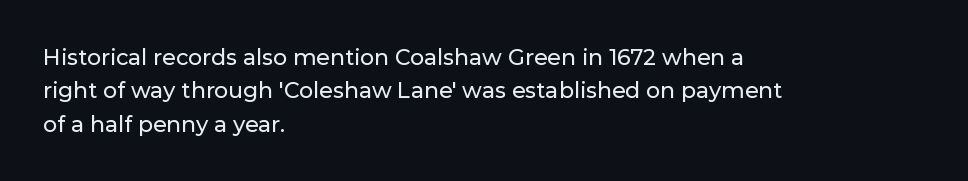
The image shows 22 px text type, upright; set left-aligned, normal line spacing (1.52x), normal letter spacing, not underlined.
